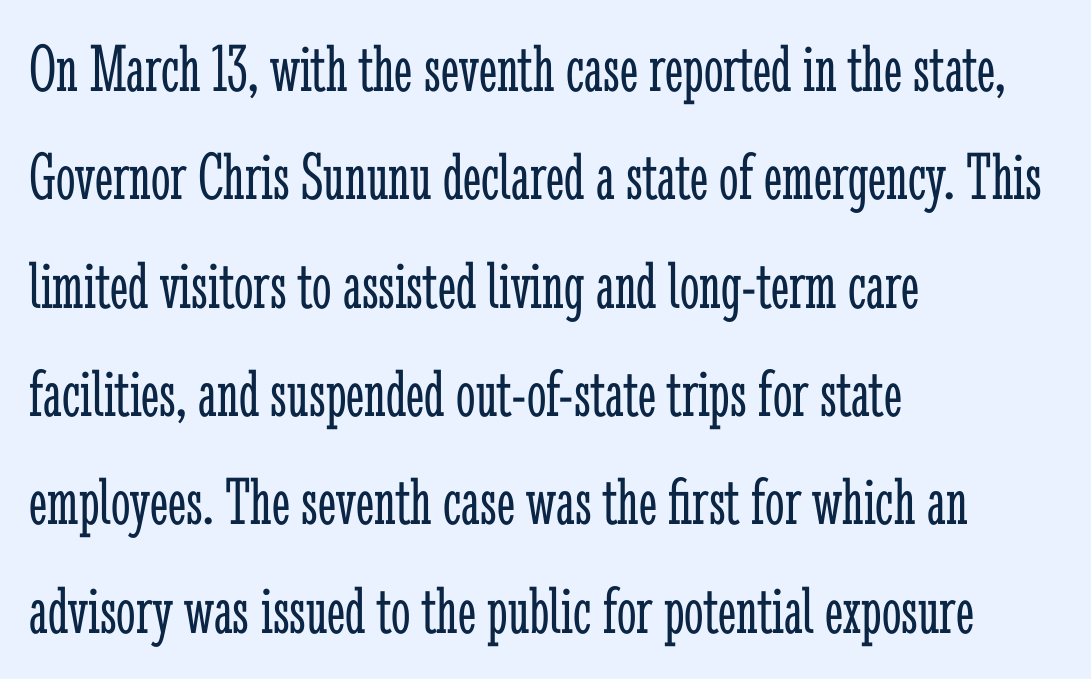
The image shows 69 px light, condensed serif type, upright; set left-aligned, normal line spacing (1.57x), normal letter spacing, not underlined; low stroke contrast and a medium x-height.
